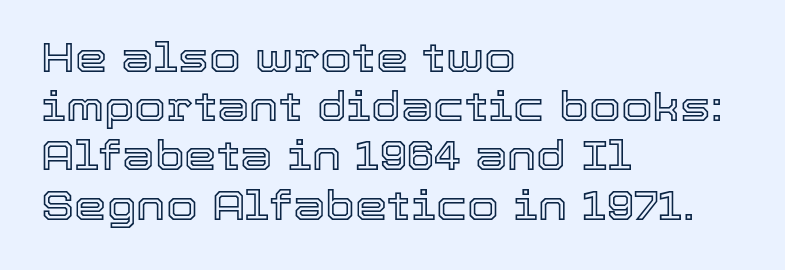
The image shows 41 px text type, upright; set left-aligned, line spacing 1.2x, normal letter spacing, not underlined; a medium x-height.
